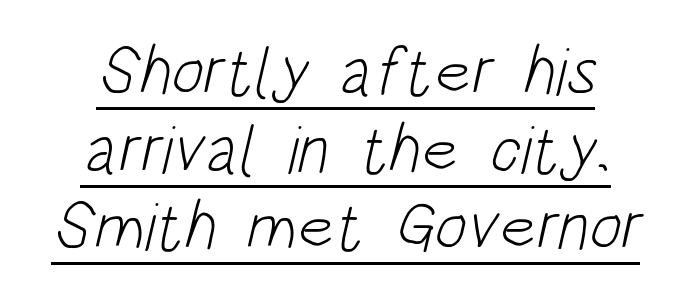
Q: Is the text bold? A: No.
Q: Is the typeface a serif or a sans-serif typeface? A: Sans-serif.
Q: Is the text underlined? A: Yes.
Q: Is the spacing between letters normal or unusually wide? A: Normal.
Q: Is the spacing between lines tight, normal or loose? A: Tight.
Q: Width (condensed, normal, or wide)? A: Condensed.
Q: Stroke contrast? A: Low.
Q: x-height? A: Large.
Q: Monospaced? A: No.
